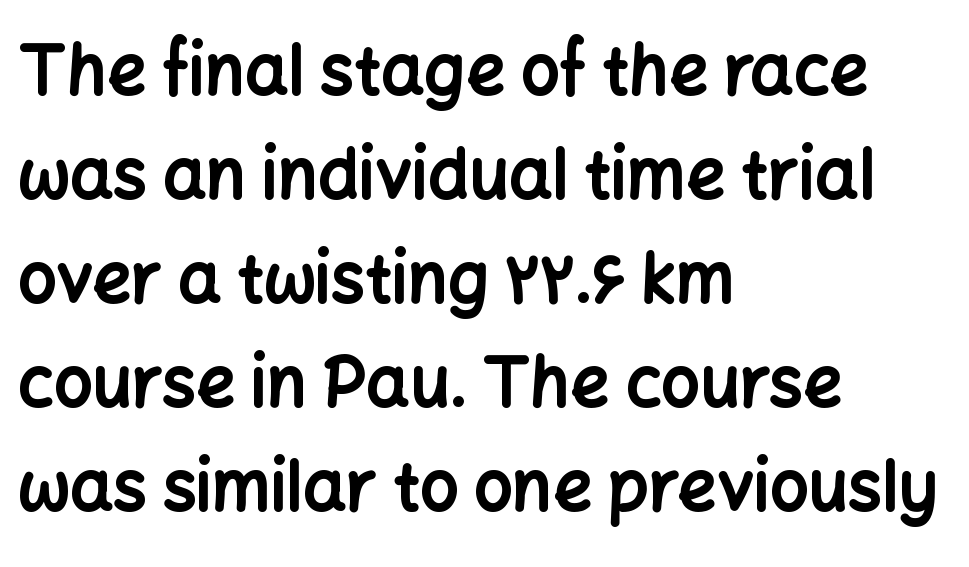
{"serif": "no", "italic": "no", "bold": "yes", "weight": "bold", "width": "normal", "stroke_contrast": "low", "x_height": "medium", "monospaced": "no", "underline": "no", "align": "left", "line_spacing": "normal", "line_spacing_ratio": 1.53, "letter_spacing": "normal", "letter_spacing_em": 0.0, "glyph_px": 68}
